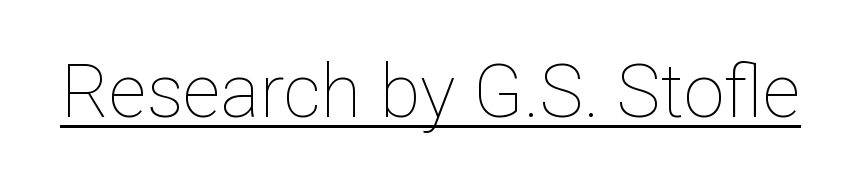
Think of a printed novel: that variable character pitch is what you see here. The rendered words wear a rule along their underside. Letters have the restrained weight of plain body copy at most. Look at the tracking — it's just the regular setting, nothing added. The font's upright variant was chosen for this text.
